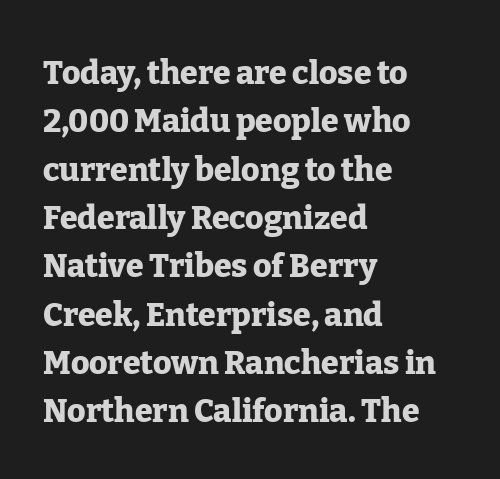
Q: Is the text bold? A: Yes.
Q: Is the text italic (slanted)? A: No, it is upright.
Q: Is the typeface a serif or a sans-serif typeface? A: Serif.
Q: Is the text underlined? A: No.
Q: How is the paragraph aligned? A: Left-aligned.
Q: Is the spacing between letters normal or unusually wide? A: Normal.
Q: Is the spacing between lines tight, normal or loose? A: Normal.
Q: Width (condensed, normal, or wide)? A: Normal.
Q: Stroke contrast? A: Low.
Q: x-height? A: Medium.
Q: Monospaced? A: No.
